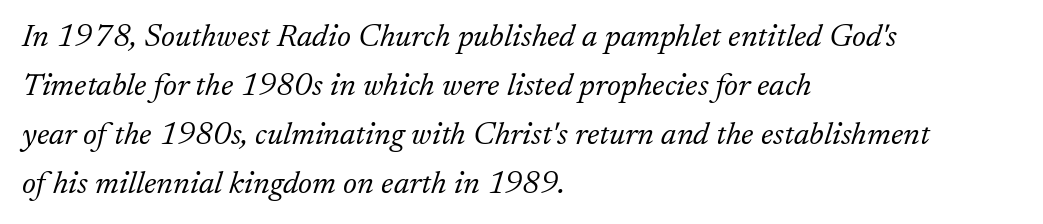
You could not count columns in this text — the font is proportionally spaced. Reading down the column, the eye jumps a familiar distance to each next line. A typesetter would label this face a serif. The space directly below the letters is spotless. The passage shown has conventional tracking throughout. Weight: not bold — regular or lighter.
